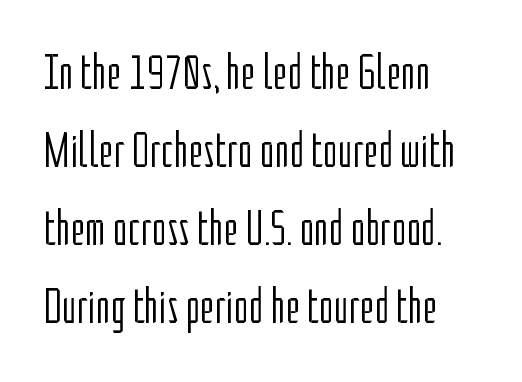
Q: Is the text bold? A: No.
Q: Is the text italic (slanted)? A: No, it is upright.
Q: Is the typeface a serif or a sans-serif typeface? A: Sans-serif.
Q: Is the text underlined? A: No.
Q: How is the paragraph aligned? A: Left-aligned.
Q: Is the spacing between letters normal or unusually wide? A: Normal.
Q: Is the spacing between lines tight, normal or loose? A: Normal.
Q: Width (condensed, normal, or wide)? A: Condensed.
Q: Stroke contrast? A: Low.
Q: x-height? A: Medium.
Q: Monospaced? A: No.
